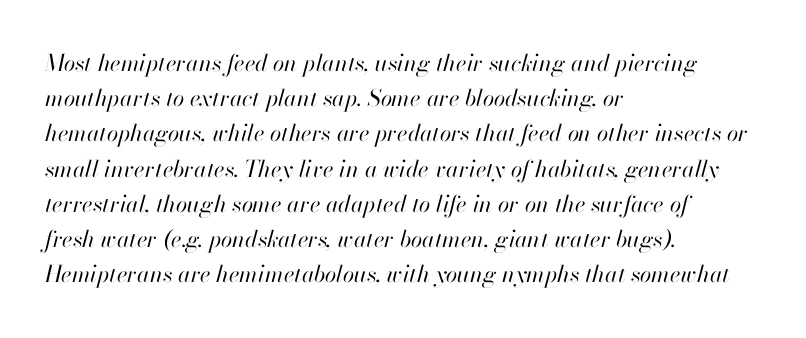
The image shows 23 px text type, italic (leaning right); set left-aligned, normal line spacing (1.53x), normal letter spacing, not underlined.
